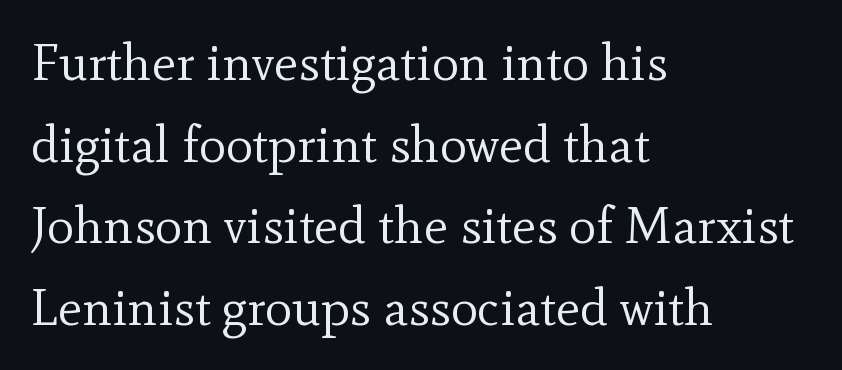
{"serif": "yes", "italic": "no", "bold": "no", "weight": "regular", "width": "normal", "x_height": "small", "monospaced": "no", "underline": "no", "align": "left", "line_spacing": "normal", "line_spacing_ratio": 1.6, "letter_spacing": "normal", "letter_spacing_em": 0.0, "glyph_px": 51}
